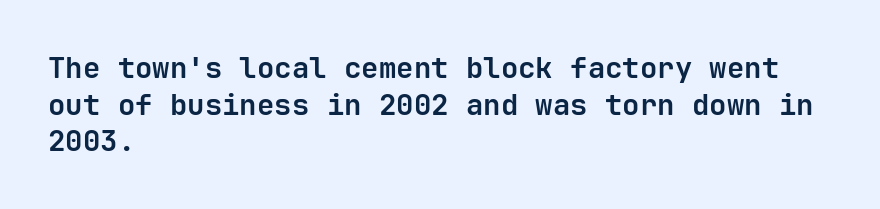
Q: Is the text bold? A: Yes.
Q: Is the text italic (slanted)? A: No, it is upright.
Q: Is the typeface a serif or a sans-serif typeface? A: Sans-serif.
Q: Is the text underlined? A: No.
Q: How is the paragraph aligned? A: Left-aligned.
Q: Is the spacing between letters normal or unusually wide? A: Normal.
Q: Is the spacing between lines tight, normal or loose? A: Normal.
Q: Width (condensed, normal, or wide)? A: Normal.
Q: Stroke contrast? A: Low.
Q: x-height? A: Medium.
Q: Monospaced? A: Yes.
